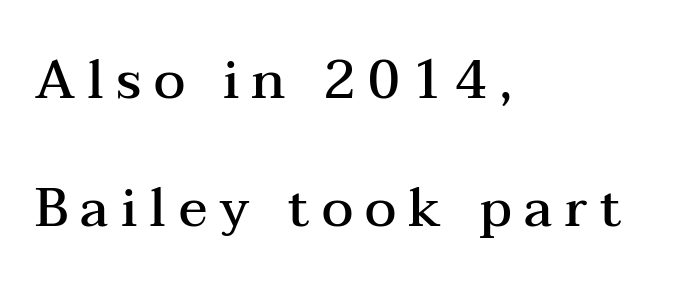
Q: Is the text bold? A: Semi-bold.
Q: Is the text italic (slanted)? A: No, it is upright.
Q: Is the typeface a serif or a sans-serif typeface? A: Serif.
Q: Is the text underlined? A: No.
Q: How is the paragraph aligned? A: Left-aligned.
Q: Is the spacing between letters normal or unusually wide? A: Unusually wide.
Q: Is the spacing between lines tight, normal or loose? A: Loose.
Q: Width (condensed, normal, or wide)? A: Wide.
Q: Stroke contrast? A: Medium.
Q: x-height? A: Medium.
Q: Monospaced? A: No.
